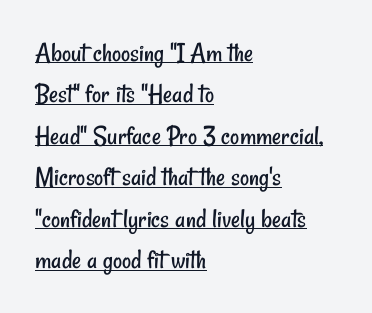
The letters advance in unequal steps, a hallmark of proportional type. What stands out about the letter spacing? Nothing — it is the standard amount. Notice how a bar underscores the lettering throughout. The line-height multiplier appears to be the usual default. These lines stack with their left ends in a neat column. No heavy texture on the line: the type isn't bold.
